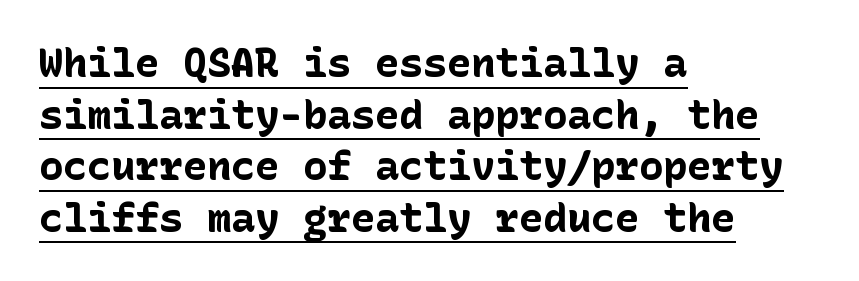
The face used here appears with an underline applied. Horizontally, the lines are justified to the leading edge only. How heavy is the stroke? Heavy — this is a bold. In terms of posture, this sample is upright.
